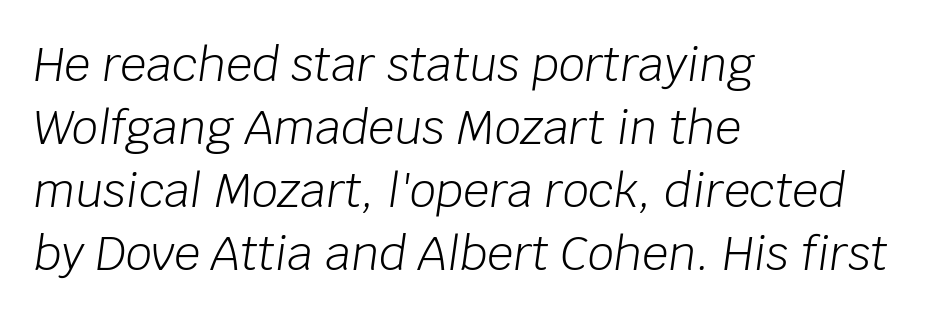
{"italic": "yes", "lean": "right", "slant_degrees": 8, "bold": "no", "weight": "light", "width": "normal", "stroke_contrast": "low", "x_height": "large", "monospaced": "no", "underline": "no", "align": "left", "line_spacing": "normal", "line_spacing_ratio": 1.37, "letter_spacing": "normal", "letter_spacing_em": 0.0, "glyph_px": 46}
